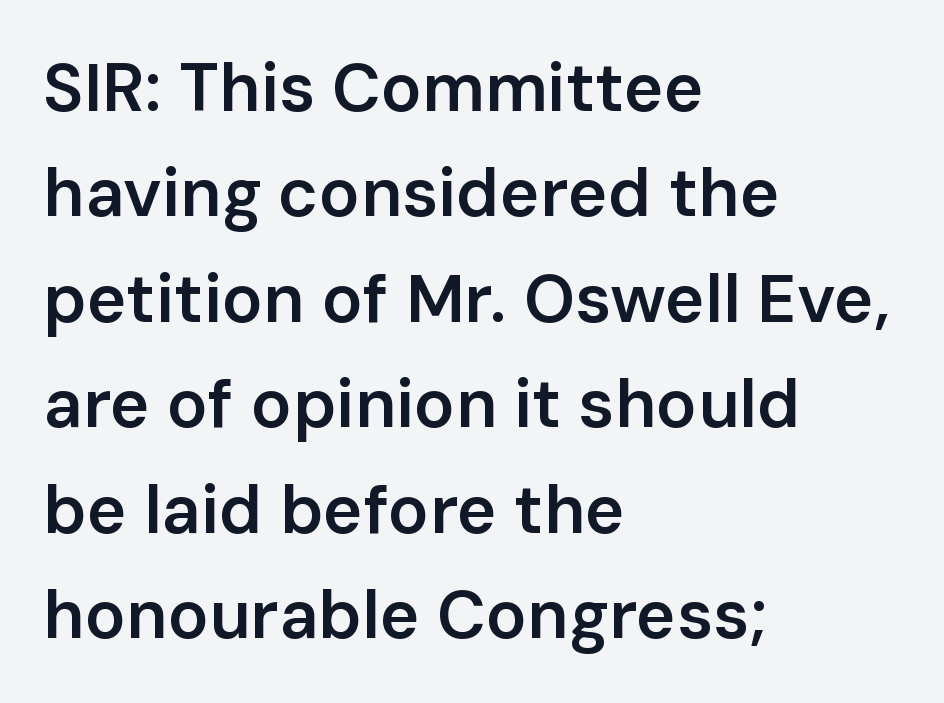
Glyph-to-glyph distance matches everyday printed text. Look at the stroke-to-counter ratio: somewhat heavy, a semibold. Caption: multi-line text, flush left, ragged right. Line spacing here is normal. It's the straight-up-and-down kind of type.
